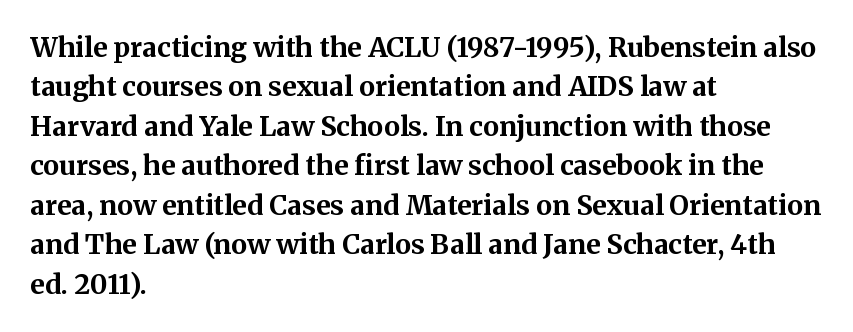
{"italic": "no", "bold": "yes", "underline": "no", "align": "left", "line_spacing": "normal", "line_spacing_ratio": 1.46, "letter_spacing": "normal", "letter_spacing_em": 0.0, "glyph_px": 27}
